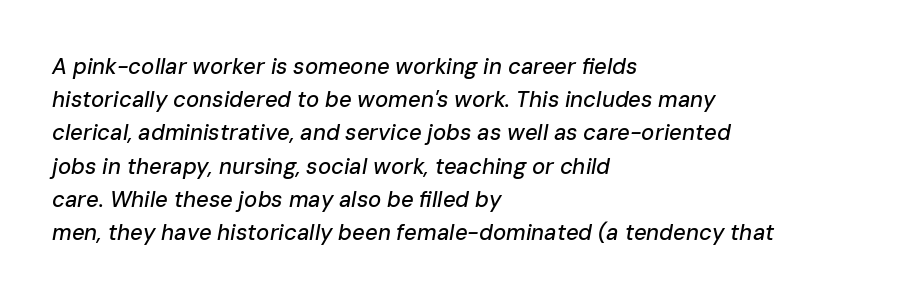
The image shows 22 px text type, italic (leaning right); set left-aligned, normal line spacing (1.51x), normal letter spacing, not underlined.
